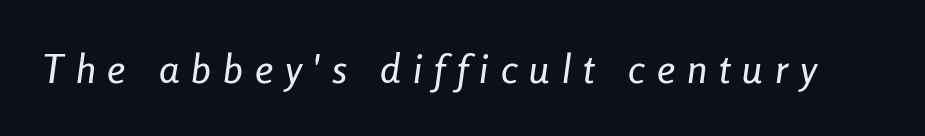
Q: Is the text italic (slanted)? A: Yes, it leans right by about 8 degrees.
Q: Is the text underlined? A: No.
Q: Is the spacing between letters normal or unusually wide? A: Unusually wide.
Q: Width (condensed, normal, or wide)? A: Condensed.
Q: Stroke contrast? A: Low.
Q: x-height? A: Medium.
Q: Monospaced? A: No.
